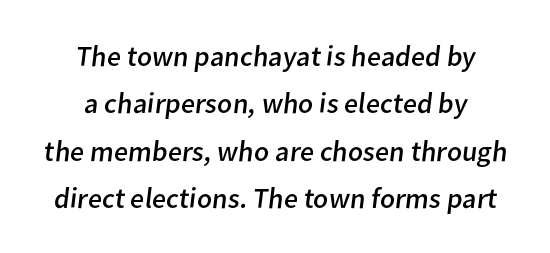
Q: Is the text bold? A: No.
Q: Is the typeface a serif or a sans-serif typeface? A: Sans-serif.
Q: Is the text underlined? A: No.
Q: How is the paragraph aligned? A: Centered.
Q: Is the spacing between letters normal or unusually wide? A: Normal.
Q: Is the spacing between lines tight, normal or loose? A: Normal.
Q: Width (condensed, normal, or wide)? A: Normal.
Q: Stroke contrast? A: Low.
Q: x-height? A: Medium.
Q: Monospaced? A: No.
